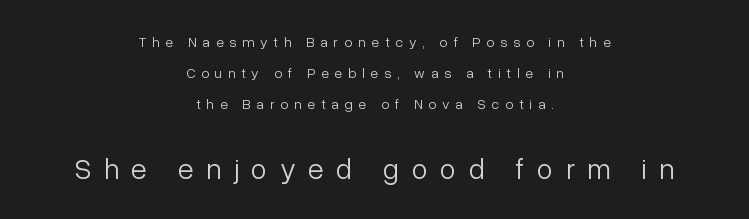
The image shows 29 px light sans-serif type, upright; set centered, loose line spacing (2.2x), unusually wide letter spacing (+0.43 em), not underlined; the second (bottom) block is 2.07x larger; low stroke contrast and a medium x-height.
